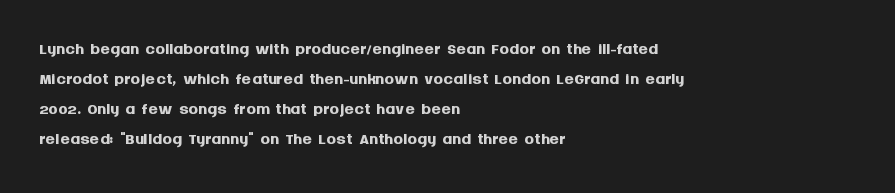
Q: Is the text bold? A: Yes.
Q: Is the text italic (slanted)? A: No, it is upright.
Q: Is the text underlined? A: No.
Q: How is the paragraph aligned? A: Left-aligned.
Q: Is the spacing between letters normal or unusually wide? A: Normal.
Q: Is the spacing between lines tight, normal or loose? A: Normal.
